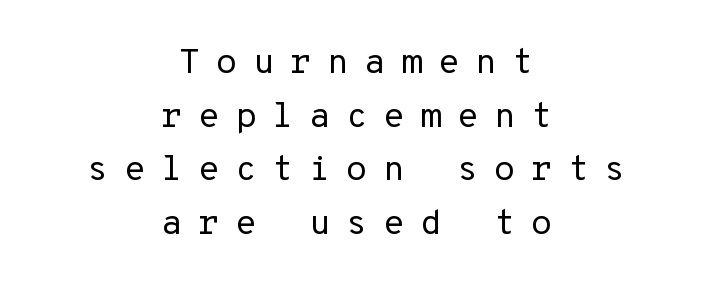
{"serif": "no", "italic": "no", "bold": "no", "weight": "regular", "width": "normal", "stroke_contrast": "low", "x_height": "medium", "monospaced": "yes", "underline": "no", "align": "center", "line_spacing": "normal", "line_spacing_ratio": 1.53, "letter_spacing": "wide", "letter_spacing_em": 0.44, "glyph_px": 35}
